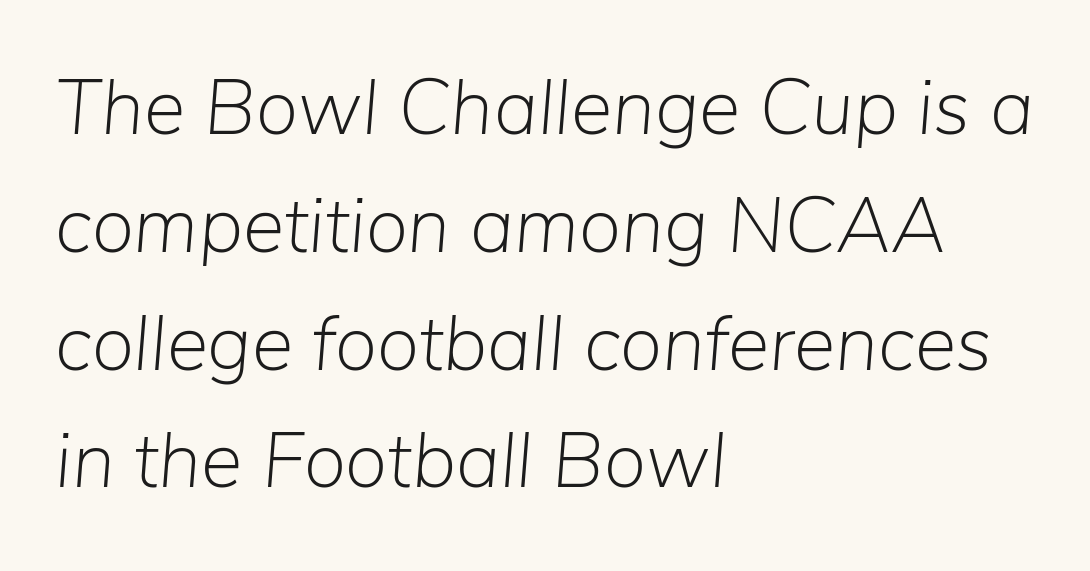
These lines sit exactly where default settings would place them. Slanted lettering throughout. The weight would be labelled regular, book, light, or lighter still. Characters follow at the spacing the type designer built in. The words here are not underlined. A typesetter would call this proportional, since set widths differ per character.
